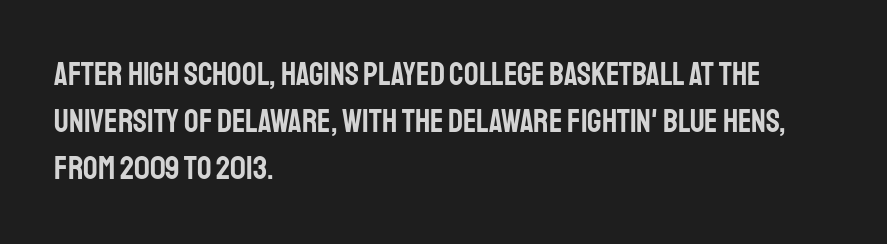
Q: Is the text italic (slanted)? A: No, it is upright.
Q: Is the typeface a serif or a sans-serif typeface? A: Sans-serif.
Q: Is the text underlined? A: No.
Q: How is the paragraph aligned? A: Left-aligned.
Q: Is the spacing between letters normal or unusually wide? A: Normal.
Q: Is the spacing between lines tight, normal or loose? A: Normal.
Q: Width (condensed, normal, or wide)? A: Condensed.
Q: Stroke contrast? A: Low.
Q: x-height? A: Large.
Q: Monospaced? A: No.
